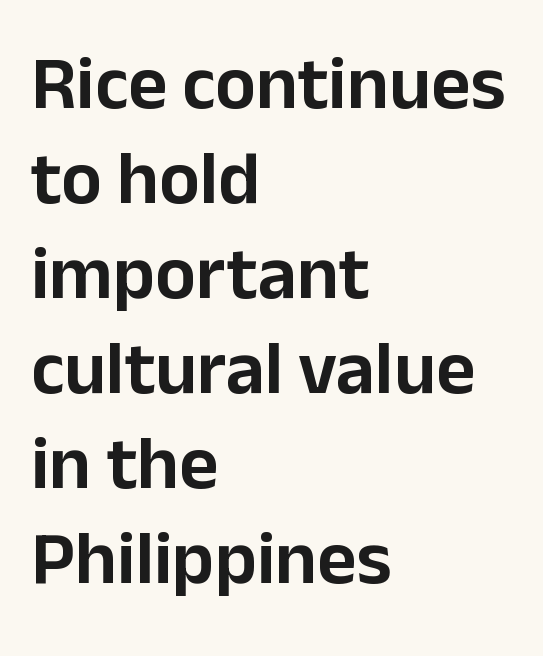
{"serif": "no", "italic": "no", "width": "normal", "stroke_contrast": "low", "x_height": "medium", "monospaced": "no", "underline": "no", "align": "left", "line_spacing": "normal", "line_spacing_ratio": 1.25, "letter_spacing": "normal", "letter_spacing_em": 0.0, "glyph_px": 76}
